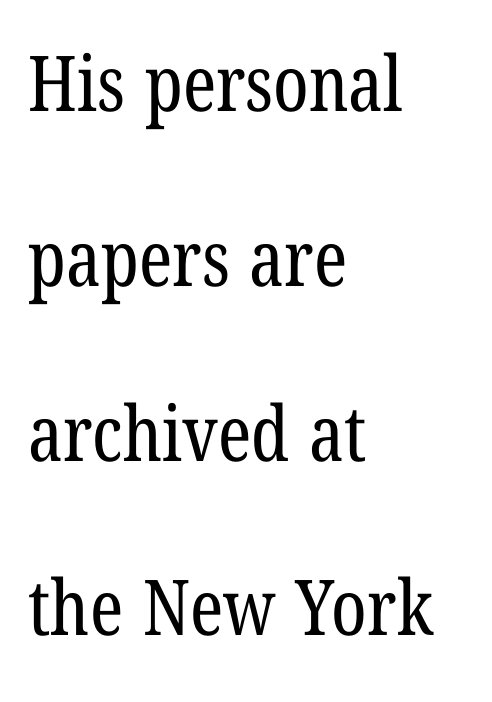
Q: Is the text bold? A: No.
Q: Is the typeface a serif or a sans-serif typeface? A: Serif.
Q: Is the text underlined? A: No.
Q: How is the paragraph aligned? A: Left-aligned.
Q: Is the spacing between letters normal or unusually wide? A: Normal.
Q: Is the spacing between lines tight, normal or loose? A: Loose.
Q: Width (condensed, normal, or wide)? A: Condensed.
Q: Stroke contrast? A: Low.
Q: x-height? A: Medium.
Q: Monospaced? A: No.
